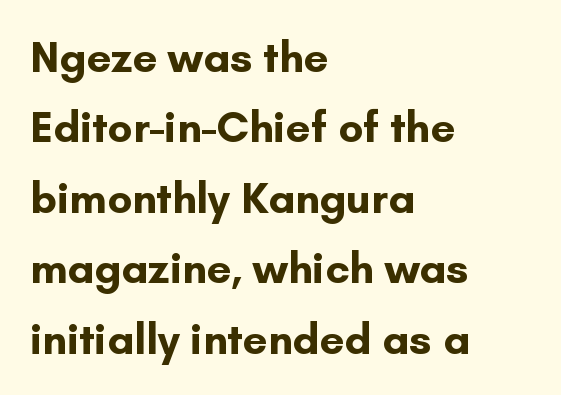
Q: Is the text bold? A: Yes.
Q: Is the text italic (slanted)? A: No, it is upright.
Q: Is the typeface a serif or a sans-serif typeface? A: Sans-serif.
Q: Is the text underlined? A: No.
Q: How is the paragraph aligned? A: Left-aligned.
Q: Is the spacing between letters normal or unusually wide? A: Normal.
Q: Is the spacing between lines tight, normal or loose? A: Normal.
Q: Width (condensed, normal, or wide)? A: Normal.
Q: Stroke contrast? A: Low.
Q: x-height? A: Small.
Q: Monospaced? A: No.
